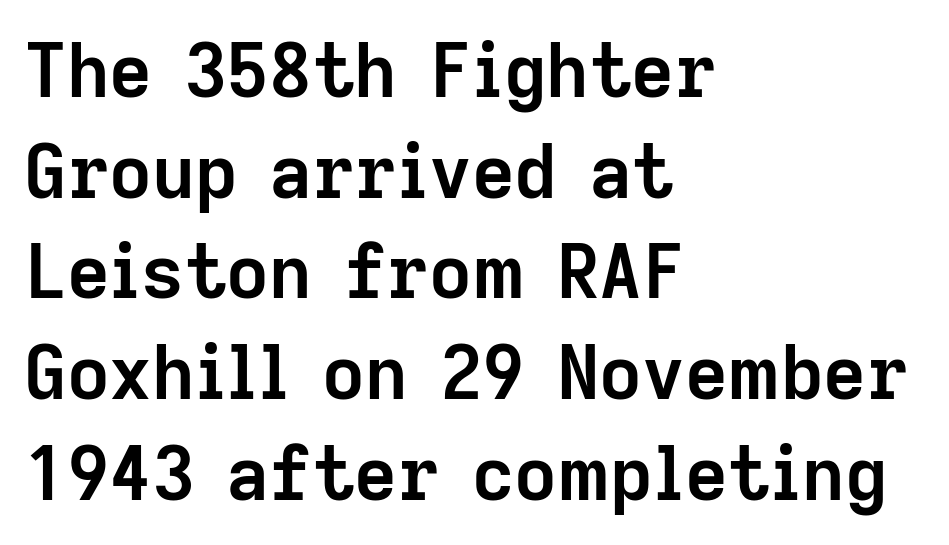
Q: Is the text bold? A: Yes.
Q: Is the text italic (slanted)? A: No, it is upright.
Q: Is the typeface a serif or a sans-serif typeface? A: Sans-serif.
Q: Is the text underlined? A: No.
Q: How is the paragraph aligned? A: Left-aligned.
Q: Is the spacing between letters normal or unusually wide? A: Normal.
Q: Is the spacing between lines tight, normal or loose? A: Normal.
Q: Width (condensed, normal, or wide)? A: Normal.
Q: Stroke contrast? A: Low.
Q: x-height? A: Medium.
Q: Monospaced? A: No.
